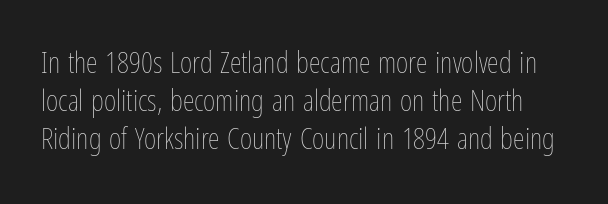
{"italic": "no", "bold": "no", "weight": "thin", "width": "condensed", "stroke_contrast": "low", "x_height": "medium", "monospaced": "no", "underline": "no", "line_spacing": "normal", "line_spacing_ratio": 1.26, "letter_spacing": "normal", "letter_spacing_em": 0.0, "glyph_px": 30}
